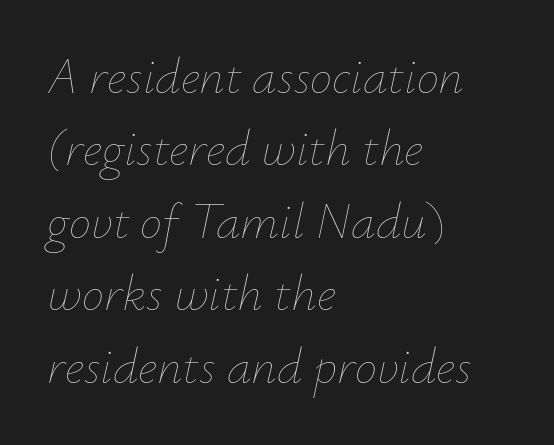
{"italic": "yes", "lean": "right", "slant_degrees": 12, "bold": "no", "weight": "thin", "width": "normal", "stroke_contrast": "low", "x_height": "small", "monospaced": "no", "underline": "no", "align": "left", "line_spacing": "normal", "line_spacing_ratio": 1.45, "letter_spacing": "normal", "letter_spacing_em": 0.0, "glyph_px": 50}
